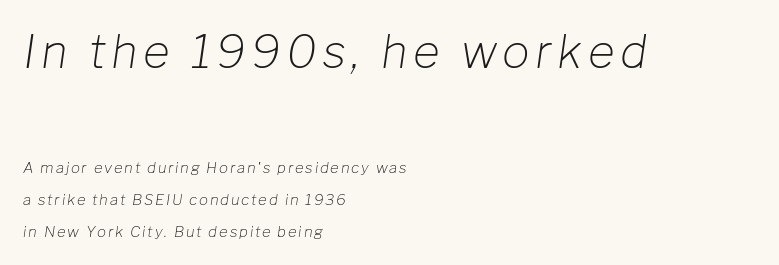
Q: Is the text bold? A: No.
Q: Is the text italic (slanted)? A: Yes, it leans right by about 8 degrees.
Q: Is the text underlined? A: No.
Q: How is the paragraph aligned? A: Left-aligned.
Q: Is the spacing between lines tight, normal or loose? A: Loose.
Q: Which block of text is set in a larger size, the first (top) or the second (bottom)? A: The first (top) one.
Q: Width (condensed, normal, or wide)? A: Normal.
Q: Stroke contrast? A: Low.
Q: x-height? A: Medium.
Q: Monospaced? A: No.
